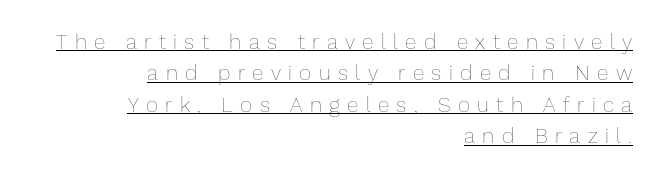
Q: Is the text bold? A: No.
Q: Is the text italic (slanted)? A: No, it is upright.
Q: Is the text underlined? A: Yes.
Q: How is the paragraph aligned? A: Right-aligned.
Q: Is the spacing between letters normal or unusually wide? A: Unusually wide.
Q: Is the spacing between lines tight, normal or loose? A: Normal.
